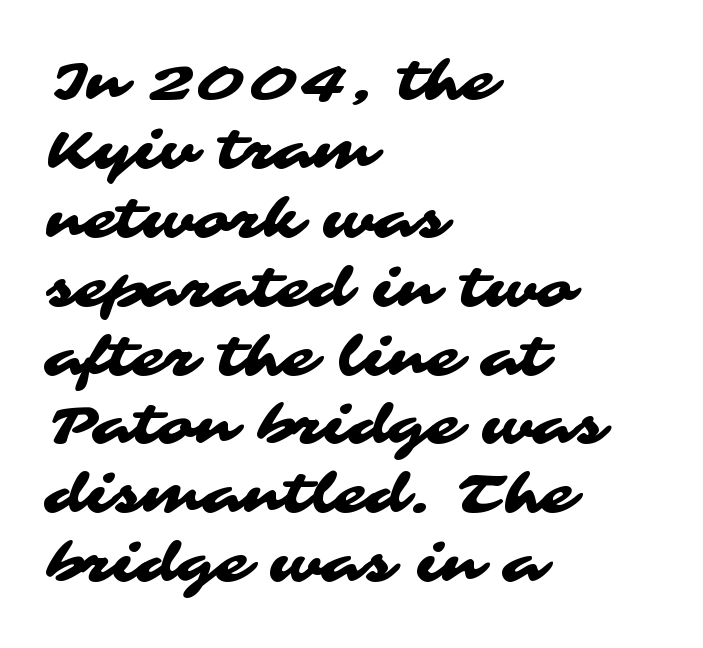
Q: Is the typeface a serif or a sans-serif typeface? A: Sans-serif.
Q: Is the text underlined? A: No.
Q: How is the paragraph aligned? A: Left-aligned.
Q: Is the spacing between letters normal or unusually wide? A: Normal.
Q: Is the spacing between lines tight, normal or loose? A: Normal.
Q: Width (condensed, normal, or wide)? A: Wide.
Q: Stroke contrast? A: Medium.
Q: x-height? A: Medium.
Q: Monospaced? A: No.
